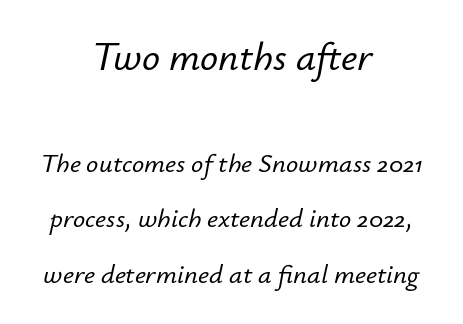
The image shows 40 px text type, italic (leaning right); set centered, loose line spacing (2.05x), normal letter spacing, not underlined; the first (top) block is 1.48x larger; low stroke contrast and a small x-height.
